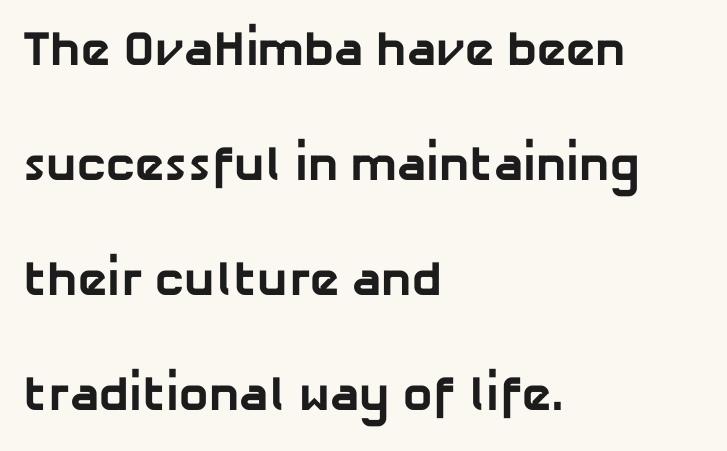
Look at the stroke-to-counter ratio: heavy, a bold. Notice how the passage keeps a crisp vertical edge on the left only. Words float on clear page, feet unadorned. Classification — sans serif.
